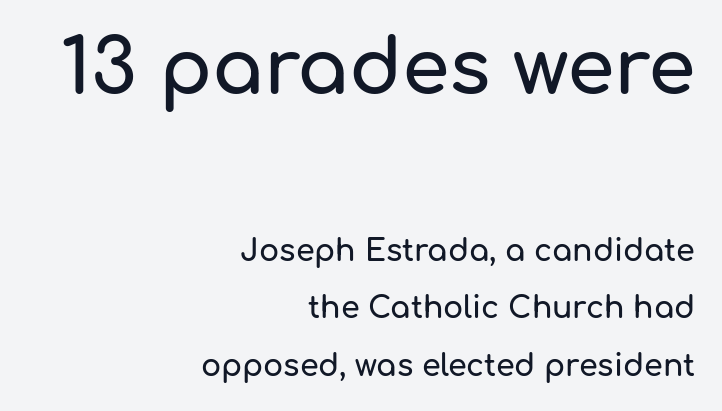
The image shows 76 px sans-serif type, upright; set right-aligned, loose line spacing (1.92x), normal letter spacing, not underlined; the first (top) block is 2.53x larger; low stroke contrast and a medium x-height.
